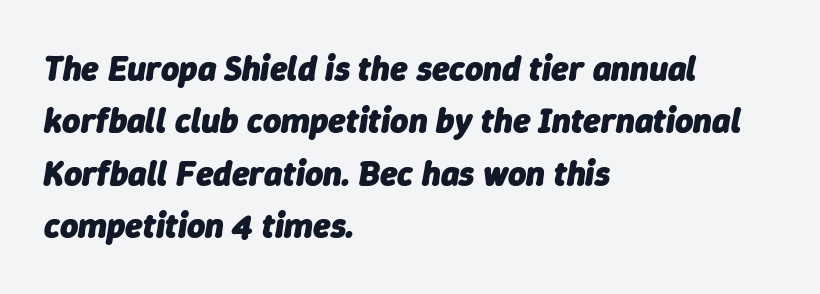
{"italic": "yes", "lean": "right", "slant_degrees": 9, "bold": "yes", "weight": "heavy", "width": "normal", "stroke_contrast": "low", "x_height": "medium", "monospaced": "no", "underline": "no", "align": "left", "line_spacing": "normal", "line_spacing_ratio": 1.5, "letter_spacing": "normal", "letter_spacing_em": 0.0, "glyph_px": 35}
